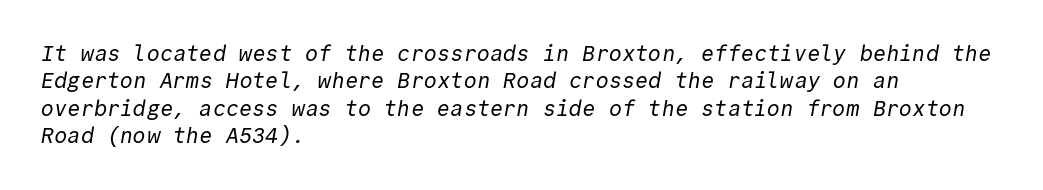
Q: Is the text bold? A: No.
Q: Is the text underlined? A: No.
Q: How is the paragraph aligned? A: Left-aligned.
Q: Is the spacing between letters normal or unusually wide? A: Normal.
Q: Is the spacing between lines tight, normal or loose? A: Normal.
